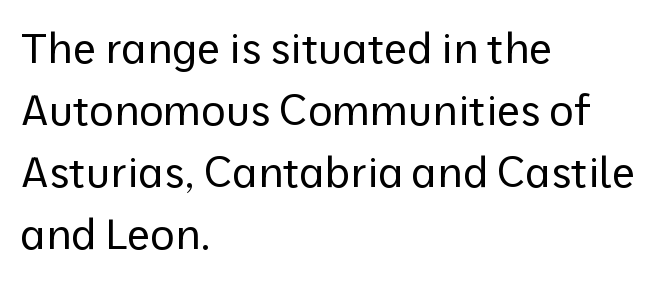
The image shows 42 px regular-weight sans-serif type, upright; set left-aligned, normal line spacing (1.48x), normal letter spacing, not underlined; low stroke contrast and a medium x-height.
